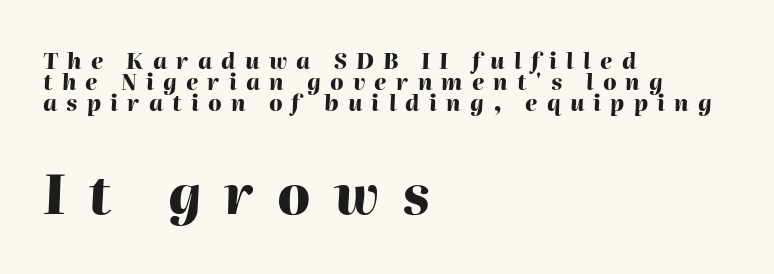
The image shows 54 px heavy type, italic (leaning right); set left-aligned, tight line spacing (0.96x), unusually wide letter spacing (+0.42 em), not underlined; the second (bottom) block is 2.45x larger; high stroke contrast and a medium x-height.
